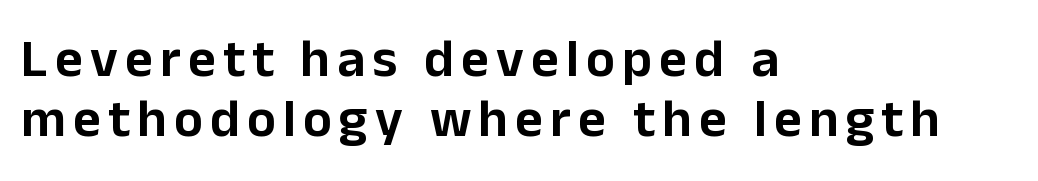
{"serif": "no", "italic": "no", "width": "normal", "stroke_contrast": "low", "x_height": "medium", "monospaced": "no", "underline": "no", "align": "left", "line_spacing": "tight", "line_spacing_ratio": 1.12, "glyph_px": 54}
